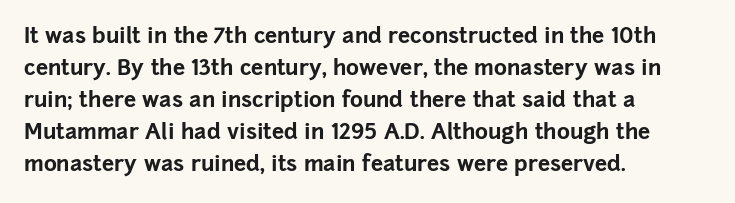
The image shows 22 px bold type, upright; set left-aligned, normal line spacing (1.46x), normal letter spacing, not underlined.
